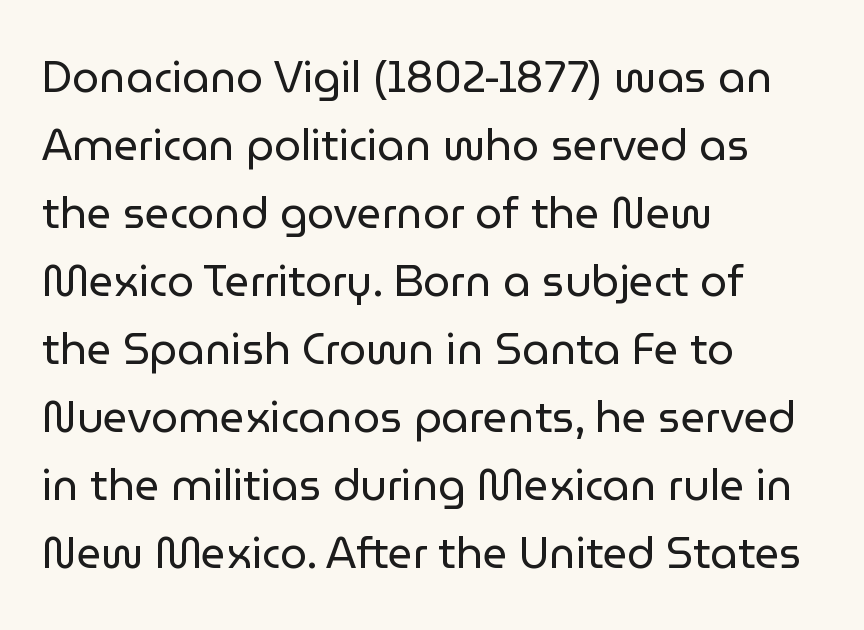
The image shows 43 px regular-weight sans-serif type, upright; set left-aligned, normal line spacing (1.58x), normal letter spacing, not underlined; low stroke contrast and a medium x-height.
